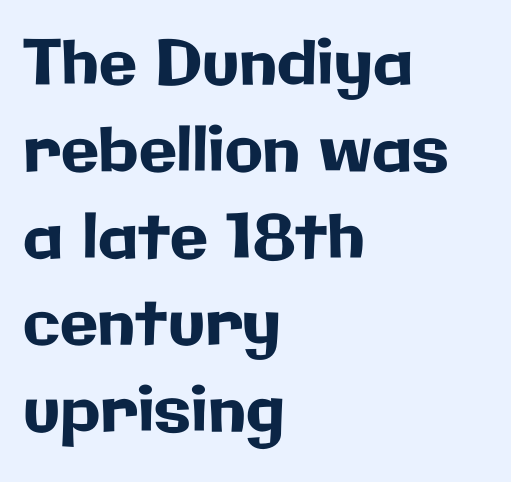
Q: Is the text italic (slanted)? A: No, it is upright.
Q: Is the typeface a serif or a sans-serif typeface? A: Sans-serif.
Q: Is the text underlined? A: No.
Q: How is the paragraph aligned? A: Left-aligned.
Q: Is the spacing between letters normal or unusually wide? A: Normal.
Q: Is the spacing between lines tight, normal or loose? A: Normal.
Q: Width (condensed, normal, or wide)? A: Normal.
Q: Stroke contrast? A: Low.
Q: x-height? A: Medium.
Q: Monospaced? A: No.
